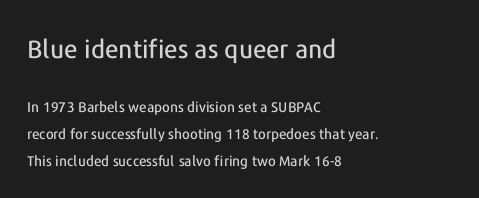
{"italic": "no", "underline": "no", "align": "left", "line_spacing": "loose", "line_spacing_ratio": 1.9, "letter_spacing": "normal", "letter_spacing_em": 0.0, "larger_block": "first", "size_ratio": 1.79, "glyph_px": 25}
